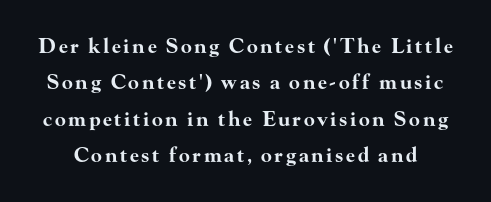
What weight is shown? A full bold with thick strokes. These lines were composed using upright roman letters. Decoration check: the copy has no underline.
